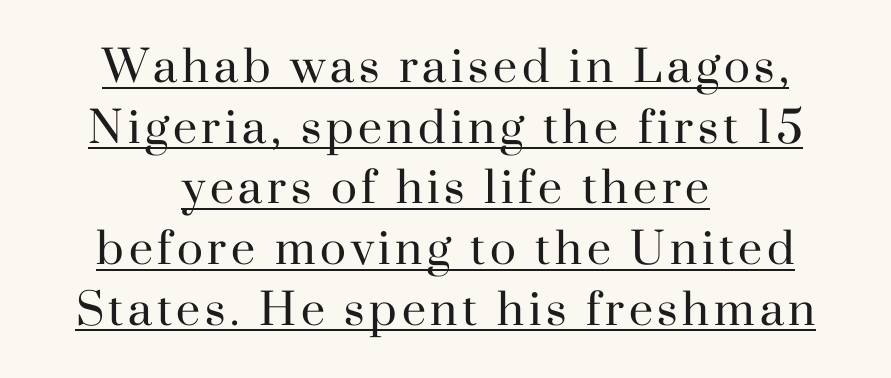
Q: Is the text bold? A: No.
Q: Is the text italic (slanted)? A: No, it is upright.
Q: Is the typeface a serif or a sans-serif typeface? A: Serif.
Q: Is the text underlined? A: Yes.
Q: How is the paragraph aligned? A: Centered.
Q: Is the spacing between lines tight, normal or loose? A: Normal.
Q: Width (condensed, normal, or wide)? A: Normal.
Q: Stroke contrast? A: High.
Q: x-height? A: Small.
Q: Monospaced? A: No.
